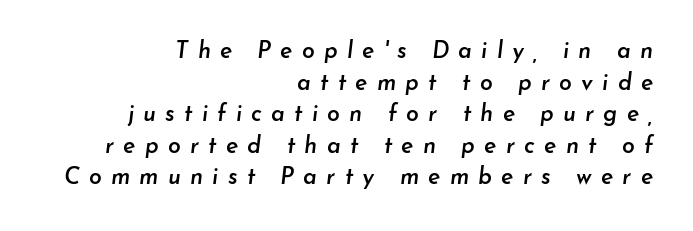
Q: Is the text bold? A: Semi-bold.
Q: Is the text italic (slanted)? A: Yes, it leans right by about 7 degrees.
Q: Is the text underlined? A: No.
Q: How is the paragraph aligned? A: Right-aligned.
Q: Is the spacing between letters normal or unusually wide? A: Unusually wide.
Q: Is the spacing between lines tight, normal or loose? A: Normal.
